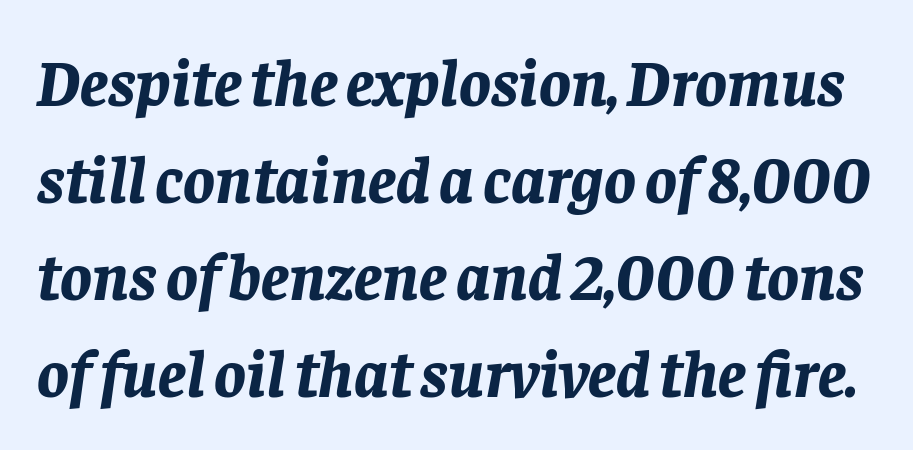
The rendering uses a moderate line-height, typical for paragraphs. Is this a fixed-width face? No — the glyphs have proportional, varying widths. The gap between lines stays unmarked. Does extra space separate the letters? No, they use regular spacing. Designer's note — italics engaged.
